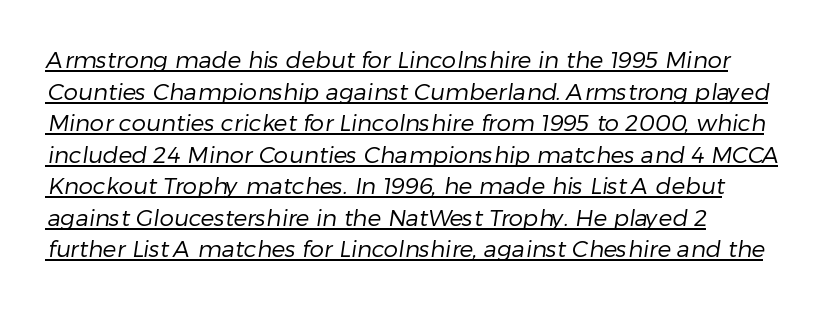
Each new line begins a customary step beneath the previous one. The paragraph has a hard left edge and a soft right edge. How are the letters spaced? Ordinarily, with no added tracking. This rendering features underlined lettering.
